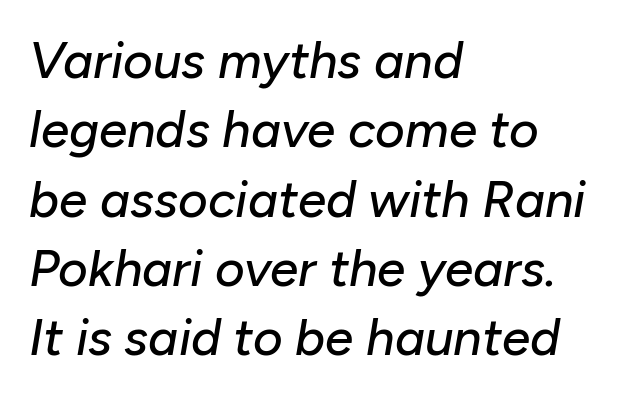
Q: Is the text italic (slanted)? A: Yes, it leans right by about 10 degrees.
Q: Is the text underlined? A: No.
Q: How is the paragraph aligned? A: Left-aligned.
Q: Is the spacing between letters normal or unusually wide? A: Normal.
Q: Is the spacing between lines tight, normal or loose? A: Normal.
Q: Width (condensed, normal, or wide)? A: Normal.
Q: Stroke contrast? A: Low.
Q: x-height? A: Medium.
Q: Monospaced? A: No.
